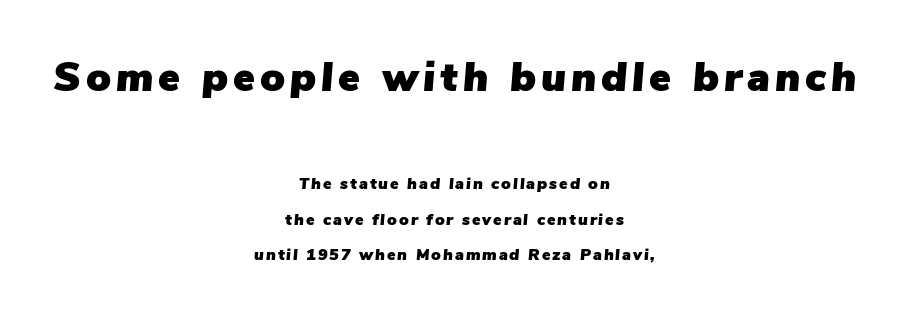
Q: Is the text italic (slanted)? A: Yes, it leans right by about 5 degrees.
Q: Is the text underlined? A: No.
Q: How is the paragraph aligned? A: Centered.
Q: Is the spacing between lines tight, normal or loose? A: Loose.
Q: Which block of text is set in a larger size, the first (top) or the second (bottom)? A: The first (top) one.
Q: Width (condensed, normal, or wide)? A: Normal.
Q: Stroke contrast? A: Low.
Q: x-height? A: Medium.
Q: Monospaced? A: No.
